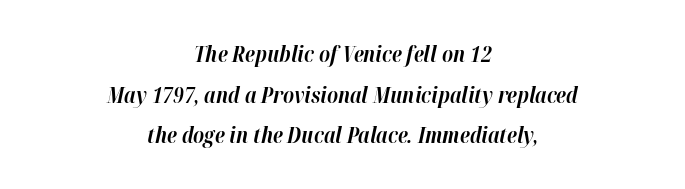
No extra tracking has been applied to these lines. The strip under each line holds only bare page. This sample is center-justified, so both line endings float freely. In terms of posture, this sample is oblique. Stroke thickness is high; the sample reads as a true bold.
